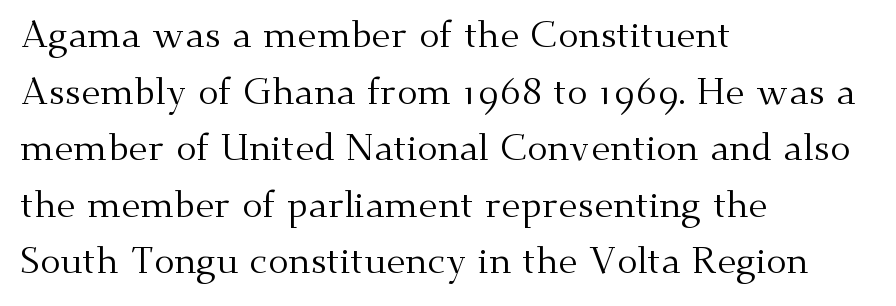
The image shows 38 px regular-weight serif type, upright; set left-aligned, normal line spacing (1.49x), normal letter spacing, not underlined; medium stroke contrast and a small x-height.
